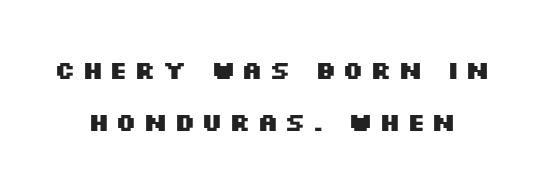
Q: Is the text bold? A: Yes.
Q: Is the text italic (slanted)? A: No, it is upright.
Q: Is the text underlined? A: No.
Q: Is the spacing between letters normal or unusually wide? A: Unusually wide.
Q: Is the spacing between lines tight, normal or loose? A: Loose.
